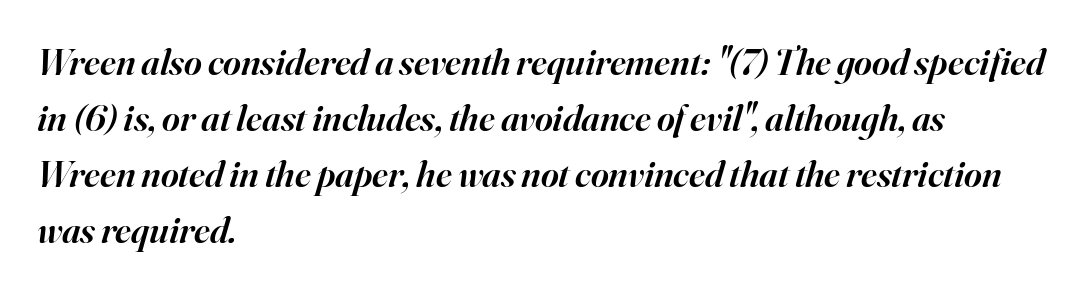
A serif font was chosen for this passage. Descenders hang freely into open space. A typesetter would call this proportional, since set widths differ per character. The lines are quadded left. Quick note: italic.
